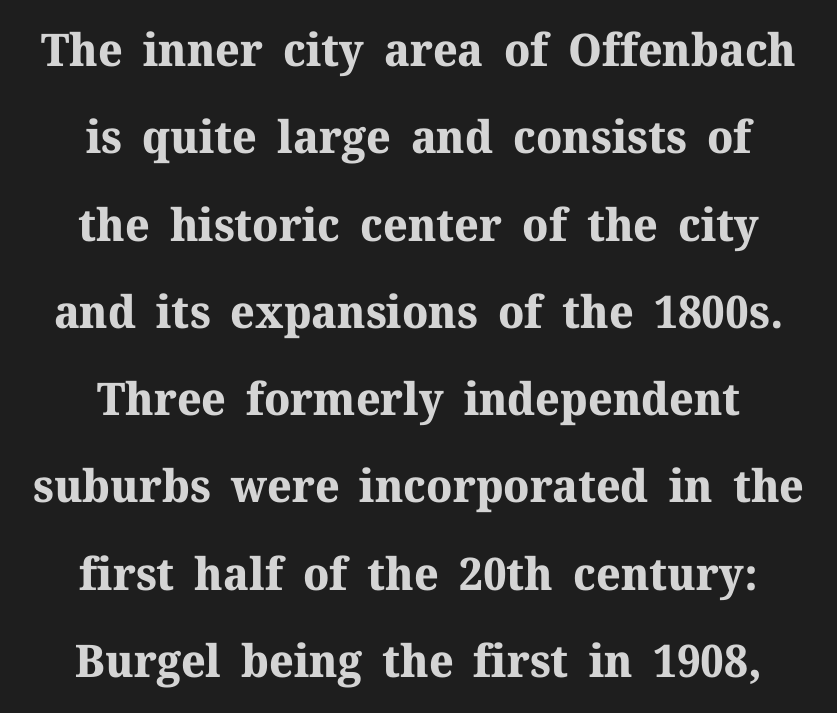
The lines are quadded center. The sample has been set heavy, in full bold. Quick note: interline space is abundant. Do the characters align in a grid? No, the font is proportional.
